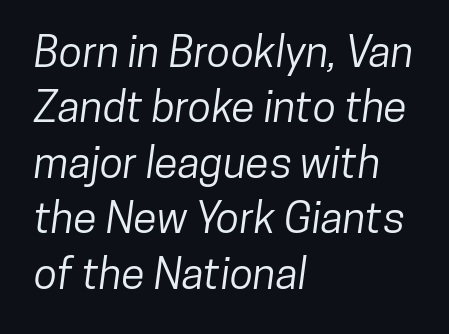
The type family on display is of the sans-serif kind. The rendering uses natural spacing where letterforms have individual widths. Summary of vertical rhythm: regular, with standard interline spacing. Each word holds together tightly as a unit, with standard inter-letter gaps.
